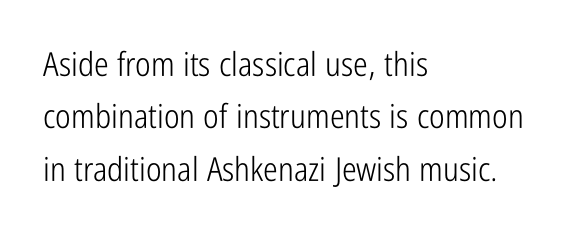
The image shows 33 px light, condensed sans-serif type, upright; set left-aligned, normal line spacing (1.59x), normal letter spacing, not underlined; low stroke contrast and a medium x-height.
